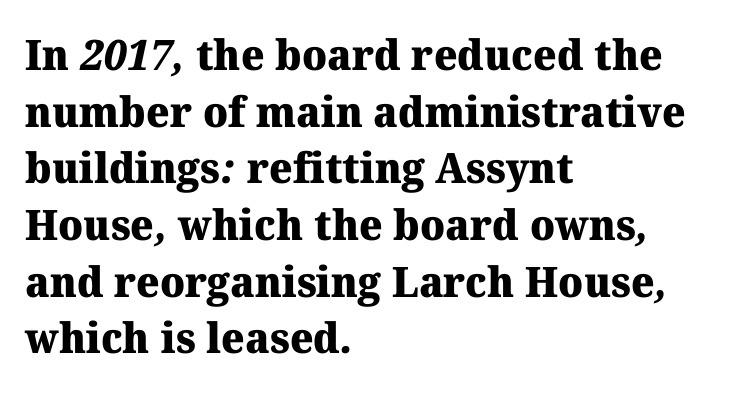
The image shows 42 px heavy serif type; set left-aligned, normal line spacing (1.35x), normal letter spacing, not underlined; medium stroke contrast and a medium x-height.
